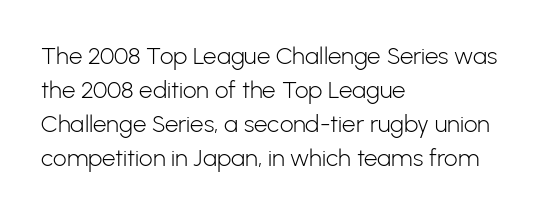
{"italic": "no", "bold": "no", "underline": "no", "align": "left", "line_spacing": "normal", "line_spacing_ratio": 1.42, "letter_spacing": "normal", "letter_spacing_em": 0.0, "glyph_px": 24}
